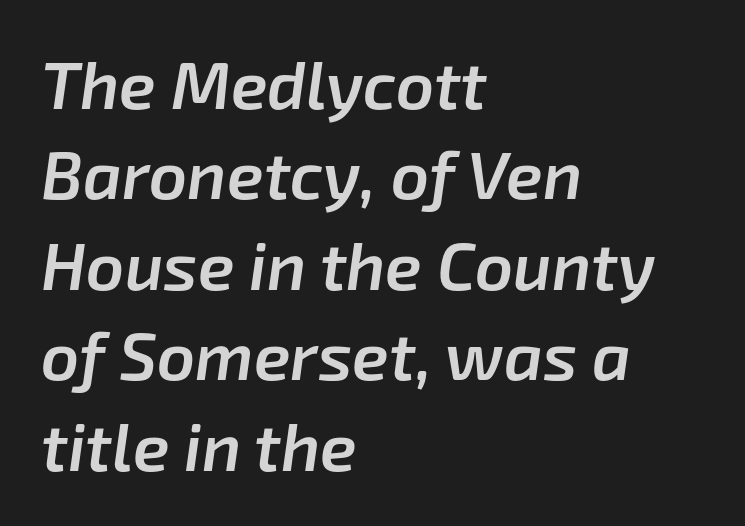
{"italic": "yes", "lean": "right", "slant_degrees": 8, "bold": "semi", "weight": "semibold", "width": "normal", "stroke_contrast": "low", "x_height": "medium", "monospaced": "no", "underline": "no", "align": "left", "line_spacing": "normal", "line_spacing_ratio": 1.35, "letter_spacing": "normal", "letter_spacing_em": 0.0, "glyph_px": 67}
